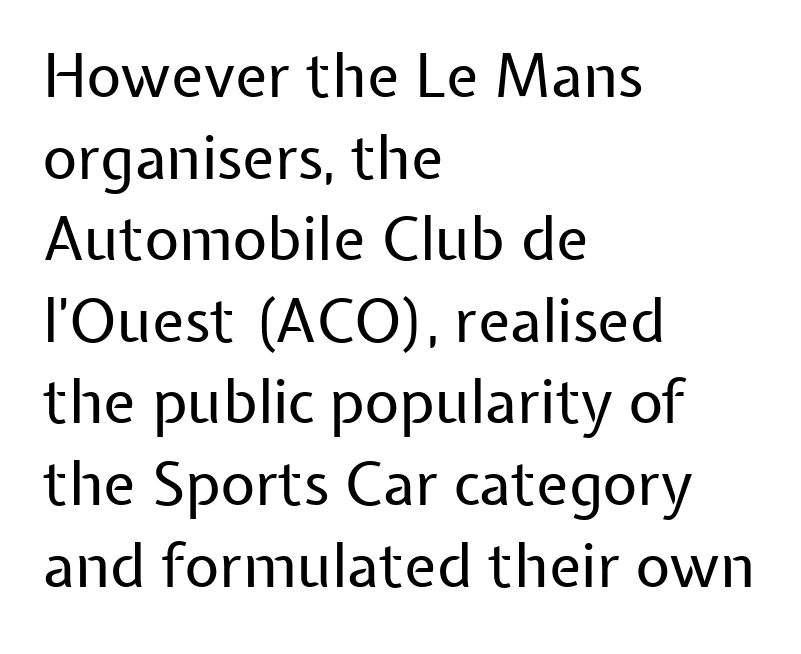
Q: Is the text bold? A: No.
Q: Is the text italic (slanted)? A: No, it is upright.
Q: Is the typeface a serif or a sans-serif typeface? A: Sans-serif.
Q: Is the text underlined? A: No.
Q: How is the paragraph aligned? A: Left-aligned.
Q: Is the spacing between letters normal or unusually wide? A: Normal.
Q: Is the spacing between lines tight, normal or loose? A: Normal.
Q: Width (condensed, normal, or wide)? A: Normal.
Q: Stroke contrast? A: Low.
Q: x-height? A: Medium.
Q: Monospaced? A: No.
